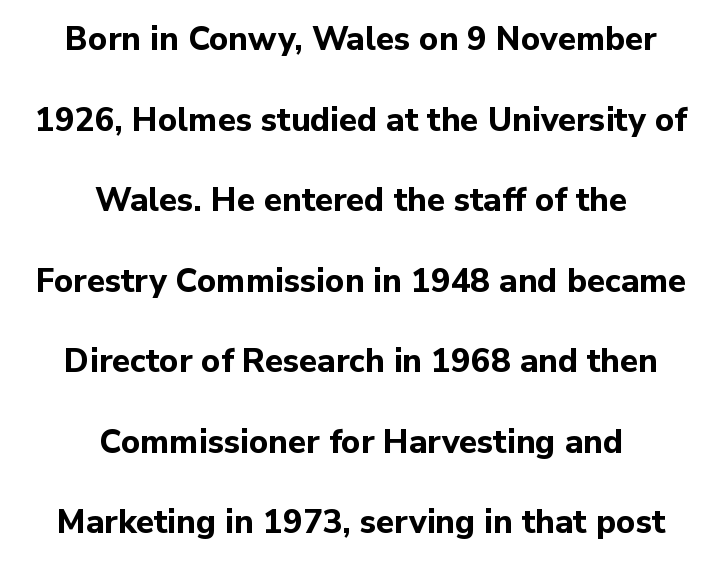
{"serif": "no", "italic": "no", "bold": "yes", "weight": "bold", "width": "normal", "stroke_contrast": "low", "x_height": "medium", "monospaced": "no", "underline": "no", "align": "center", "line_spacing": "loose", "line_spacing_ratio": 2.44, "letter_spacing": "normal", "letter_spacing_em": 0.0, "glyph_px": 33}
